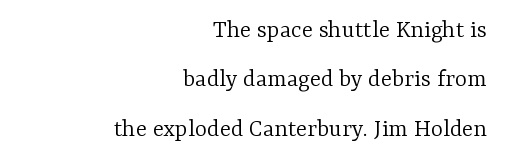
{"italic": "no", "bold": "no", "underline": "no", "align": "right", "line_spacing": "loose", "line_spacing_ratio": 1.9, "letter_spacing": "normal", "letter_spacing_em": 0.0, "glyph_px": 26}
